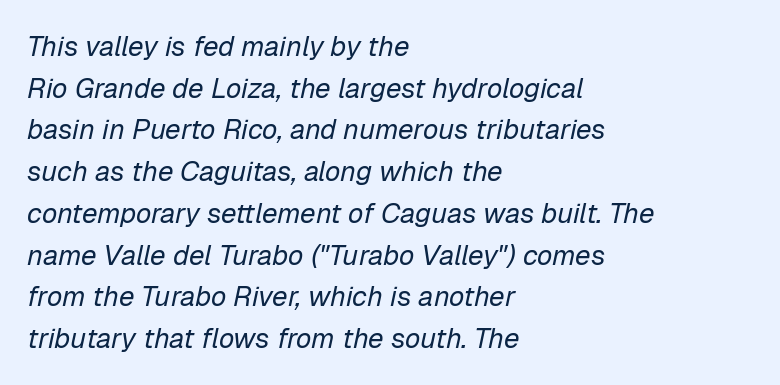
{"italic": "yes", "lean": "right", "slant_degrees": 12, "bold": "no", "weight": "regular", "width": "normal", "stroke_contrast": "low", "x_height": "medium", "monospaced": "no", "underline": "no", "align": "left", "line_spacing": "normal", "line_spacing_ratio": 1.49, "letter_spacing": "normal", "letter_spacing_em": 0.0, "glyph_px": 28}
